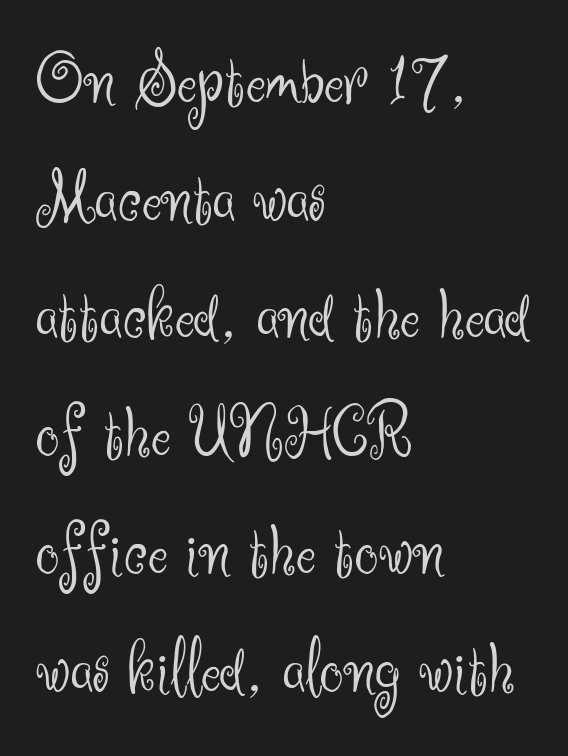
Q: Is the text bold? A: No.
Q: Is the text italic (slanted)? A: No, it is upright.
Q: Is the typeface a serif or a sans-serif typeface? A: Sans-serif.
Q: Is the text underlined? A: No.
Q: How is the paragraph aligned? A: Left-aligned.
Q: Is the spacing between letters normal or unusually wide? A: Normal.
Q: Is the spacing between lines tight, normal or loose? A: Normal.
Q: Width (condensed, normal, or wide)? A: Normal.
Q: Stroke contrast? A: Medium.
Q: x-height? A: Small.
Q: Monospaced? A: No.
